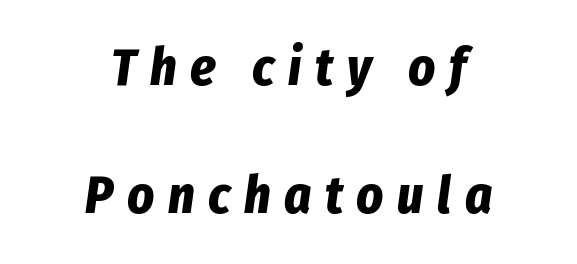
The image shows 52 px bold, condensed type, italic (leaning right); set centered, loose line spacing (2.47x), unusually wide letter spacing (+0.26 em), not underlined; low stroke contrast and a medium x-height.
